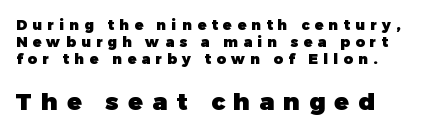
A typesetter would call this heavily tracked-out type. You'd pick this weight for a headline — it's a proper bold. The type sits square on the baseline with zero lean. Check the space under the baseline: it is left empty. Here the second block reads like a headline and the first like body copy.
